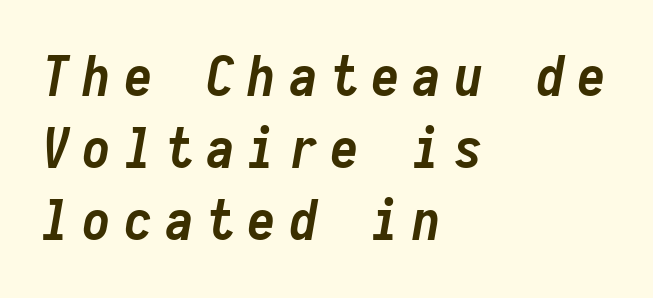
The image shows 55 px semibold, condensed type, italic (leaning right), monospaced; set left-aligned, normal line spacing (1.31x), unusually wide letter spacing (+0.25 em), not underlined; low stroke contrast and a medium x-height.
